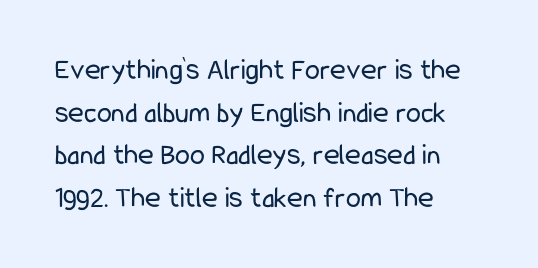
{"serif": "no", "italic": "no", "bold": "no", "weight": "regular", "width": "condensed", "stroke_contrast": "low", "x_height": "medium", "monospaced": "no", "underline": "no", "align": "left", "line_spacing": "normal", "line_spacing_ratio": 1.42, "letter_spacing": "normal", "letter_spacing_em": 0.0, "glyph_px": 30}
